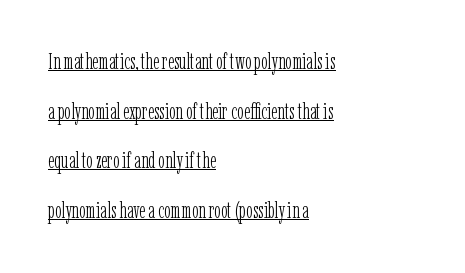
Honestly, the rows look like they've been pulled way apart. Short and long lines alike share a common starting point at left. The face used here is rendered with its standard letterfit. The letters stand straight up with perfectly vertical stems. Has an underline been added? It has.
